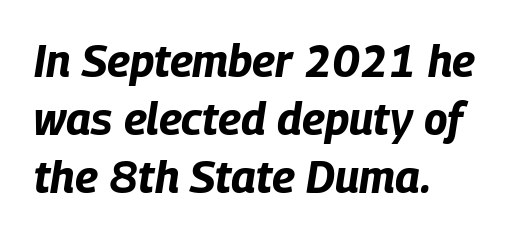
The image shows 44 px bold, condensed type, italic (leaning right); set left-aligned, normal line spacing (1.32x), normal letter spacing, not underlined; low stroke contrast and a large x-height.
